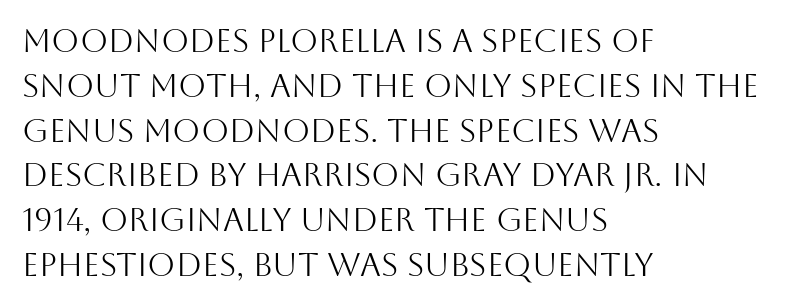
The image shows 32 px light sans-serif type, upright; set left-aligned, normal line spacing (1.4x), normal letter spacing, not underlined; medium stroke contrast and a large x-height.
